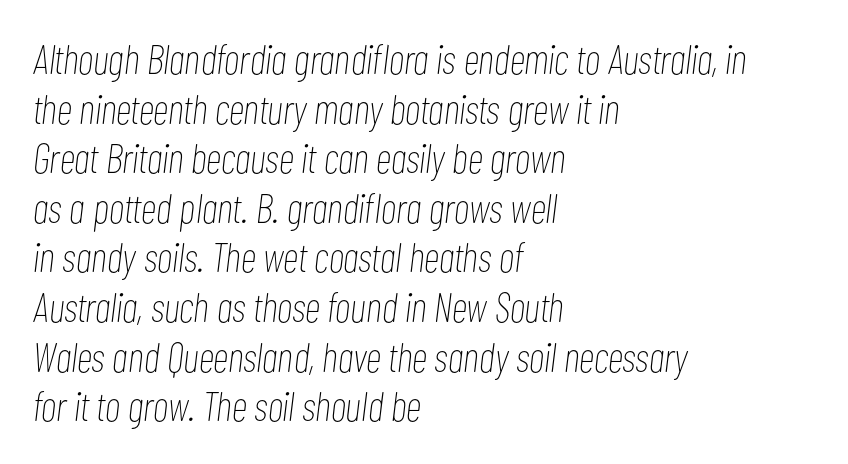
The image shows 41 px thin, condensed type, italic (leaning right); set left-aligned, line spacing 1.21x, normal letter spacing, not underlined; low stroke contrast and a medium x-height.
